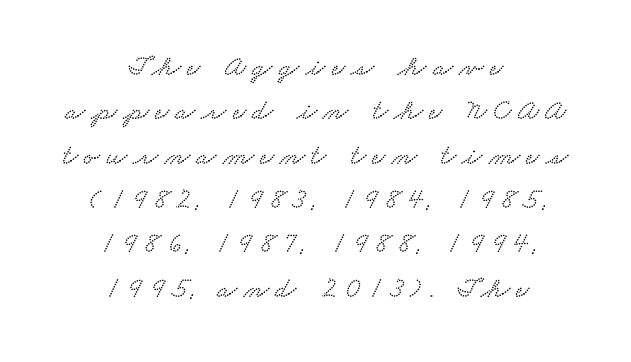
The image shows 29 px wide serif type; set centered, normal line spacing (1.53x), unusually wide letter spacing (+0.22 em), not underlined; low stroke contrast and a small x-height.
